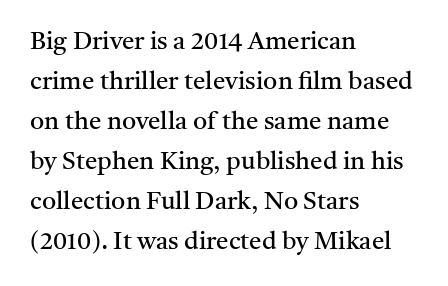
The area under the type is left untouched. A typesetter would mark this as roman, not italic. What's the leading like? Ordinary, nothing unusual. A typesetter would call this zero additional tracking. Which margin do the lines hug? The left one — the right edge is uneven. The cut favours lightness, reaching ordinary text weight at its darkest.
